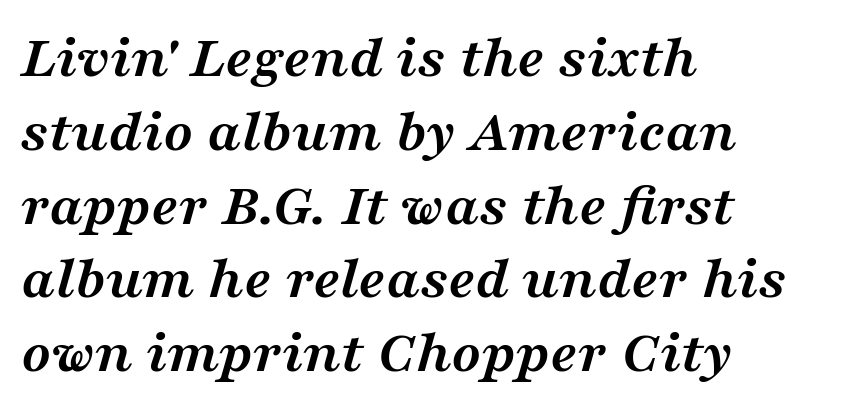
Q: Is the text bold? A: Yes.
Q: Is the text italic (slanted)? A: Yes, it leans right by about 16 degrees.
Q: Is the typeface a serif or a sans-serif typeface? A: Serif.
Q: Is the text underlined? A: No.
Q: How is the paragraph aligned? A: Left-aligned.
Q: Is the spacing between letters normal or unusually wide? A: Normal.
Q: Width (condensed, normal, or wide)? A: Wide.
Q: Stroke contrast? A: Medium.
Q: x-height? A: Medium.
Q: Monospaced? A: No.
